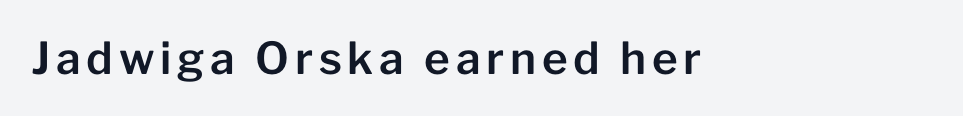
{"serif": "no", "italic": "no", "width": "normal", "stroke_contrast": "low", "x_height": "medium", "monospaced": "no", "underline": "no", "align": "left", "glyph_px": 44}
